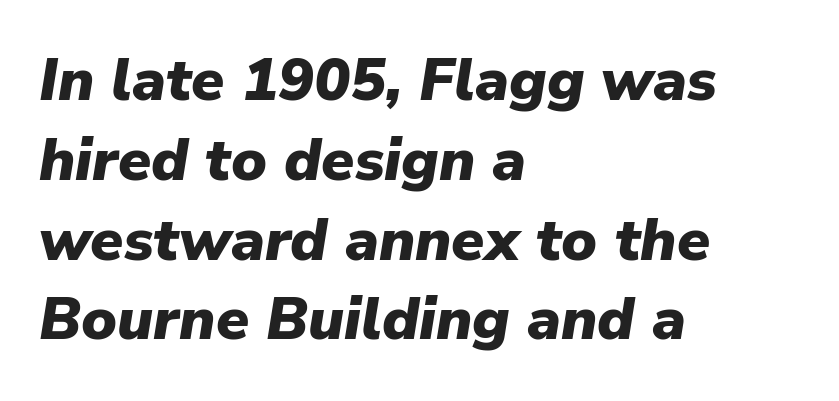
The typography opts for an oblique posture over an upright one. Spacing verdict: proportional, widths tailored to each character. Emphasis by weight is at full strength: bold. If you measured baseline to baseline, you'd find a middling distance. A classic flush-left, rag-right setting is used for this passage. Characters follow at the spacing the type designer built in.
